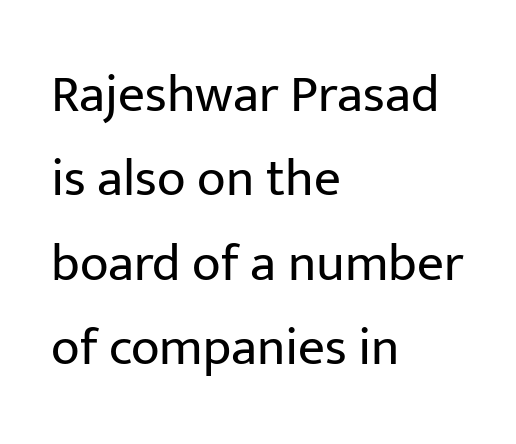
{"serif": "no", "italic": "no", "bold": "no", "weight": "regular", "width": "normal", "stroke_contrast": "low", "x_height": "medium", "monospaced": "no", "underline": "no", "align": "left", "line_spacing": "normal", "line_spacing_ratio": 1.59, "letter_spacing": "normal", "letter_spacing_em": 0.0, "glyph_px": 53}
